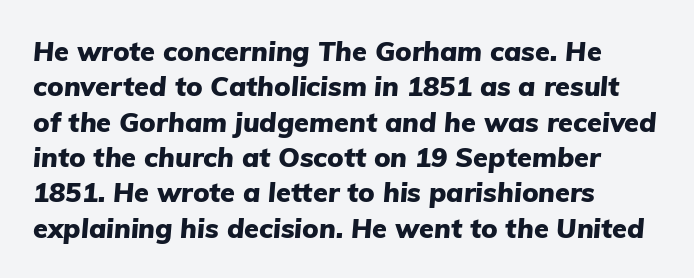
The face used here is rendered with its standard letterfit. Lines of text with bare space underneath. A dark, heavy texture on the line: the type is bold. Leading matches the norm, producing a regular column. A classic flush-left, rag-right setting is used for this passage.
